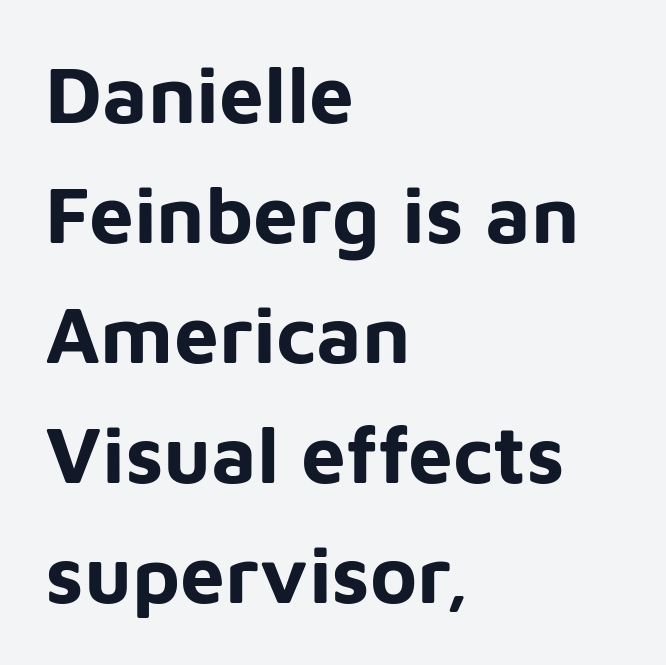
Q: Is the text bold? A: Yes.
Q: Is the text italic (slanted)? A: No, it is upright.
Q: Is the typeface a serif or a sans-serif typeface? A: Sans-serif.
Q: Is the text underlined? A: No.
Q: How is the paragraph aligned? A: Left-aligned.
Q: Is the spacing between letters normal or unusually wide? A: Normal.
Q: Is the spacing between lines tight, normal or loose? A: Normal.
Q: Width (condensed, normal, or wide)? A: Normal.
Q: Stroke contrast? A: Low.
Q: x-height? A: Medium.
Q: Monospaced? A: No.
